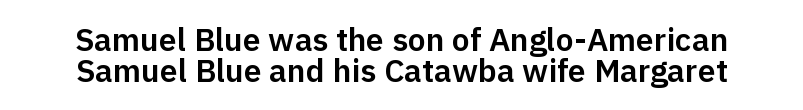
{"serif": "no", "italic": "no", "width": "normal", "stroke_contrast": "low", "x_height": "medium", "monospaced": "no", "underline": "no", "line_spacing": "tight", "line_spacing_ratio": 0.97, "letter_spacing": "normal", "letter_spacing_em": 0.0, "glyph_px": 32}
